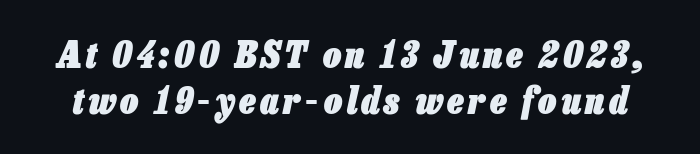
Q: Is the text bold? A: Yes.
Q: Is the text italic (slanted)? A: Yes, it leans right by about 13 degrees.
Q: Is the text underlined? A: No.
Q: Is the spacing between lines tight, normal or loose? A: Normal.
Q: Width (condensed, normal, or wide)? A: Condensed.
Q: Stroke contrast? A: Low.
Q: x-height? A: Medium.
Q: Monospaced? A: No.
